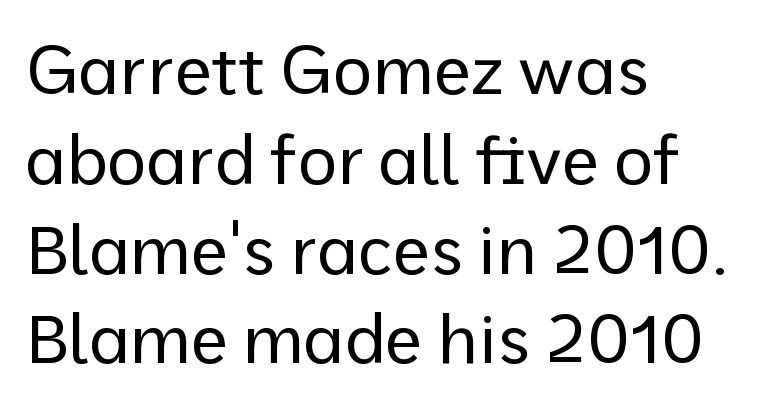
Q: Is the text bold? A: No.
Q: Is the text italic (slanted)? A: No, it is upright.
Q: Is the typeface a serif or a sans-serif typeface? A: Sans-serif.
Q: Is the text underlined? A: No.
Q: How is the paragraph aligned? A: Left-aligned.
Q: Is the spacing between letters normal or unusually wide? A: Normal.
Q: Is the spacing between lines tight, normal or loose? A: Normal.
Q: Width (condensed, normal, or wide)? A: Normal.
Q: Stroke contrast? A: Low.
Q: x-height? A: Medium.
Q: Monospaced? A: No.
